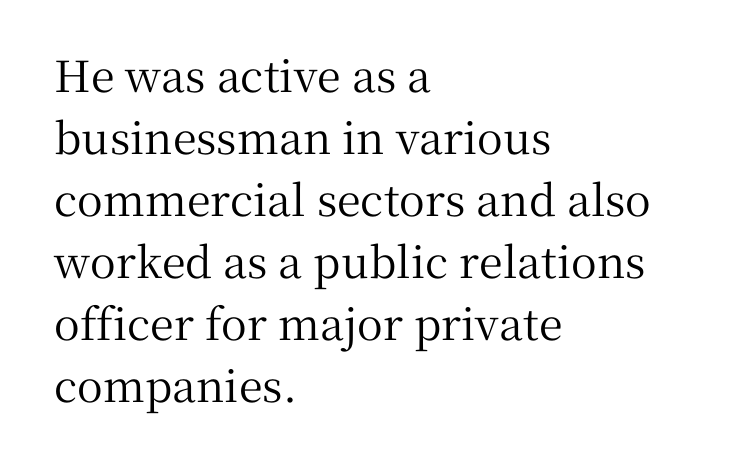
Q: Is the text italic (slanted)? A: No, it is upright.
Q: Is the typeface a serif or a sans-serif typeface? A: Serif.
Q: Is the text underlined? A: No.
Q: How is the paragraph aligned? A: Left-aligned.
Q: Is the spacing between letters normal or unusually wide? A: Normal.
Q: Is the spacing between lines tight, normal or loose? A: Normal.
Q: Width (condensed, normal, or wide)? A: Normal.
Q: Stroke contrast? A: Medium.
Q: x-height? A: Medium.
Q: Monospaced? A: No.
